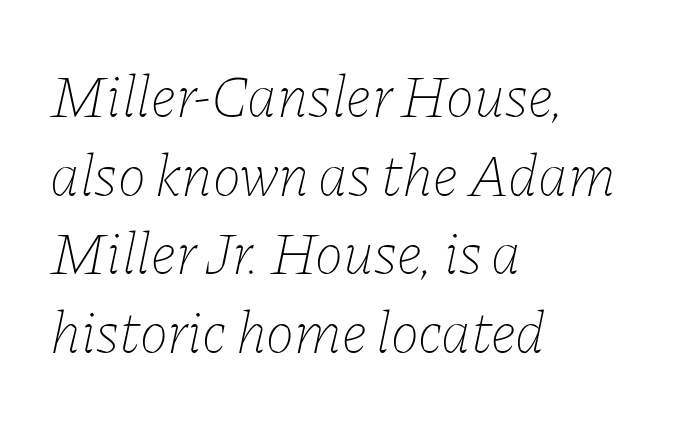
The image shows 60 px thin type, italic (leaning right); set left-aligned, normal line spacing (1.31x), normal letter spacing, not underlined; low stroke contrast and a medium x-height.
